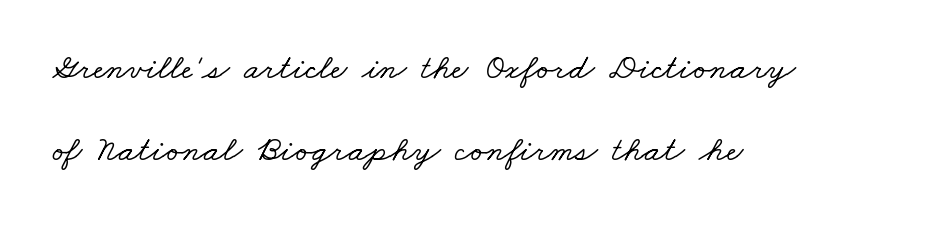
Q: Is the typeface a serif or a sans-serif typeface? A: Serif.
Q: Is the text underlined? A: No.
Q: How is the paragraph aligned? A: Left-aligned.
Q: Is the spacing between letters normal or unusually wide? A: Normal.
Q: Is the spacing between lines tight, normal or loose? A: Loose.
Q: Width (condensed, normal, or wide)? A: Wide.
Q: Stroke contrast? A: Low.
Q: x-height? A: Small.
Q: Monospaced? A: No.
